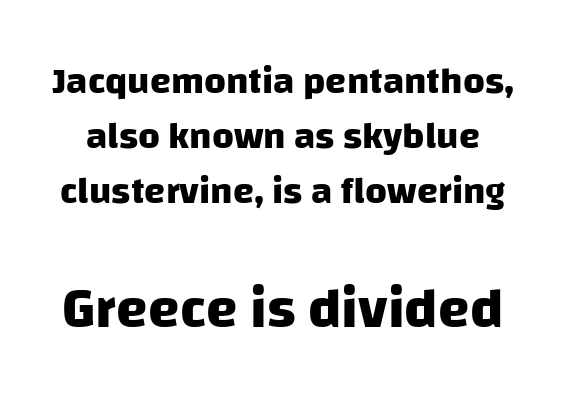
Q: Is the text bold? A: Yes.
Q: Is the typeface a serif or a sans-serif typeface? A: Sans-serif.
Q: Is the text underlined? A: No.
Q: Is the spacing between letters normal or unusually wide? A: Normal.
Q: Is the spacing between lines tight, normal or loose? A: Normal.
Q: Which block of text is set in a larger size, the first (top) or the second (bottom)? A: The second (bottom) one.
Q: Width (condensed, normal, or wide)? A: Normal.
Q: Stroke contrast? A: Low.
Q: x-height? A: Large.
Q: Monospaced? A: No.
